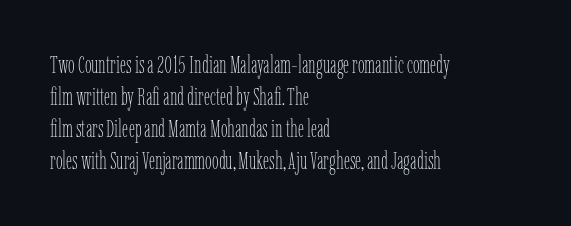
The strip under each line holds only bare page. You could call the tracking neutral — neither tight nor loose. Where is the straight margin? On the left. Upright lettering throughout. The weight tops out at a normal text grade.
